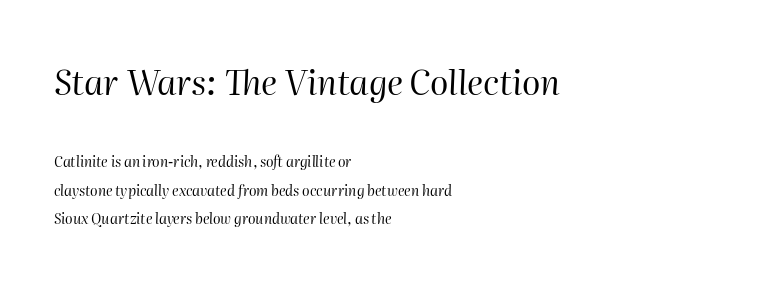
Nothing heavy about these letters — not bold at all. This rendering features lettering with no underline. Note: larger setting up top, smaller setting below. Character widths vary here, with narrow letters taking less room than wide ones. Style check: oblique. Airy leading.
